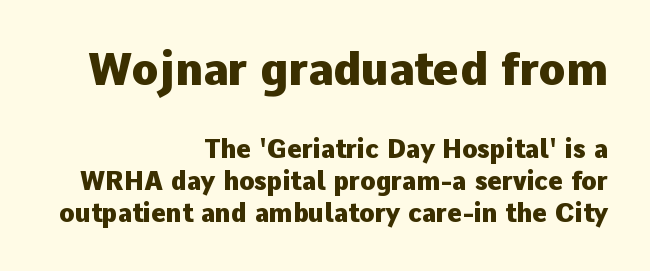
The image shows 44 px heavy sans-serif type, upright; set right-aligned, normal line spacing (1.28x), normal letter spacing, not underlined; the first (top) block is 1.76x larger; low stroke contrast and a medium x-height.
